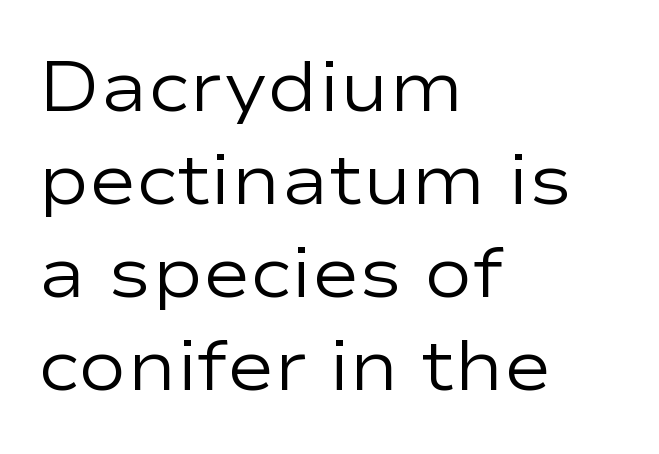
Q: Is the text bold? A: No.
Q: Is the text italic (slanted)? A: No, it is upright.
Q: Is the typeface a serif or a sans-serif typeface? A: Sans-serif.
Q: Is the text underlined? A: No.
Q: How is the paragraph aligned? A: Left-aligned.
Q: Is the spacing between letters normal or unusually wide? A: Normal.
Q: Is the spacing between lines tight, normal or loose? A: Normal.
Q: Width (condensed, normal, or wide)? A: Wide.
Q: Stroke contrast? A: Low.
Q: x-height? A: Medium.
Q: Monospaced? A: No.
